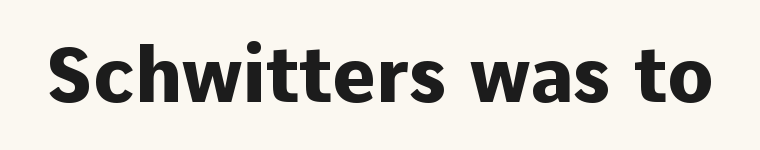
Q: Is the text bold? A: Yes.
Q: Is the text italic (slanted)? A: No, it is upright.
Q: Is the typeface a serif or a sans-serif typeface? A: Sans-serif.
Q: Is the text underlined? A: No.
Q: Is the spacing between letters normal or unusually wide? A: Normal.
Q: Width (condensed, normal, or wide)? A: Normal.
Q: Stroke contrast? A: Low.
Q: x-height? A: Medium.
Q: Monospaced? A: No.
